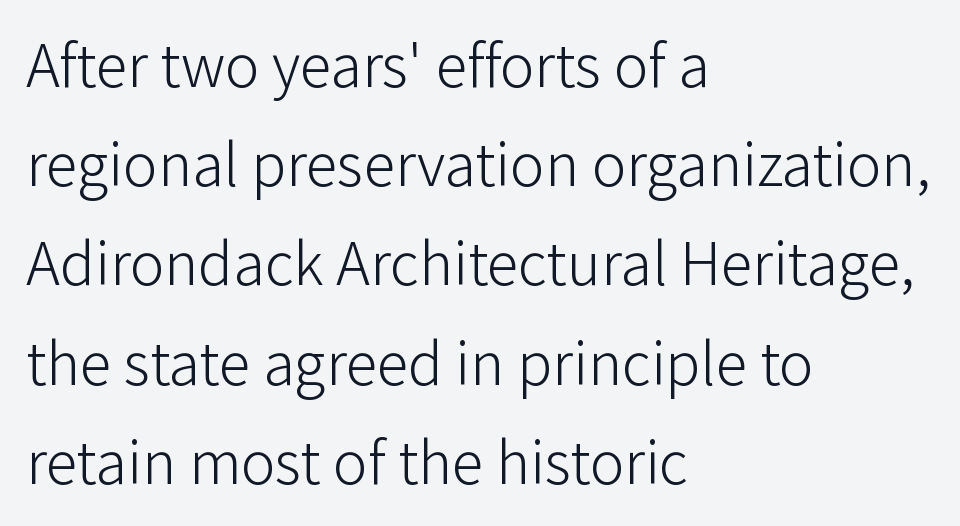
{"serif": "no", "italic": "no", "bold": "no", "weight": "light", "width": "normal", "stroke_contrast": "low", "x_height": "medium", "monospaced": "no", "underline": "no", "align": "left", "line_spacing": "normal", "line_spacing_ratio": 1.55, "letter_spacing": "normal", "letter_spacing_em": 0.0, "glyph_px": 64}
